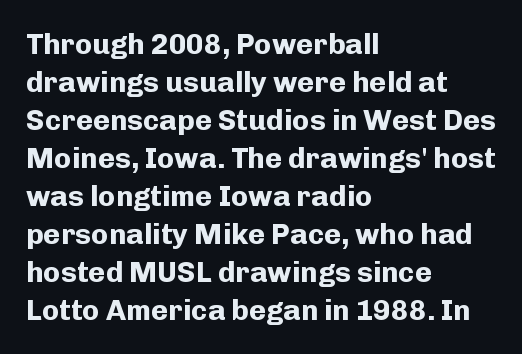
The image shows 29 px bold sans-serif type, upright; set left-aligned, normal line spacing (1.31x), normal letter spacing, not underlined; low stroke contrast and a medium x-height.
